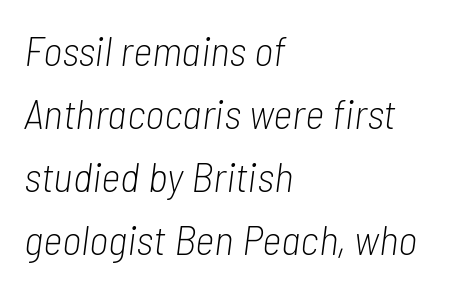
{"italic": "yes", "lean": "right", "slant_degrees": 7, "bold": "no", "weight": "light", "width": "condensed", "stroke_contrast": "low", "x_height": "medium", "monospaced": "no", "underline": "no", "align": "left", "line_spacing": "normal", "line_spacing_ratio": 1.5, "letter_spacing": "normal", "letter_spacing_em": 0.0, "glyph_px": 42}
